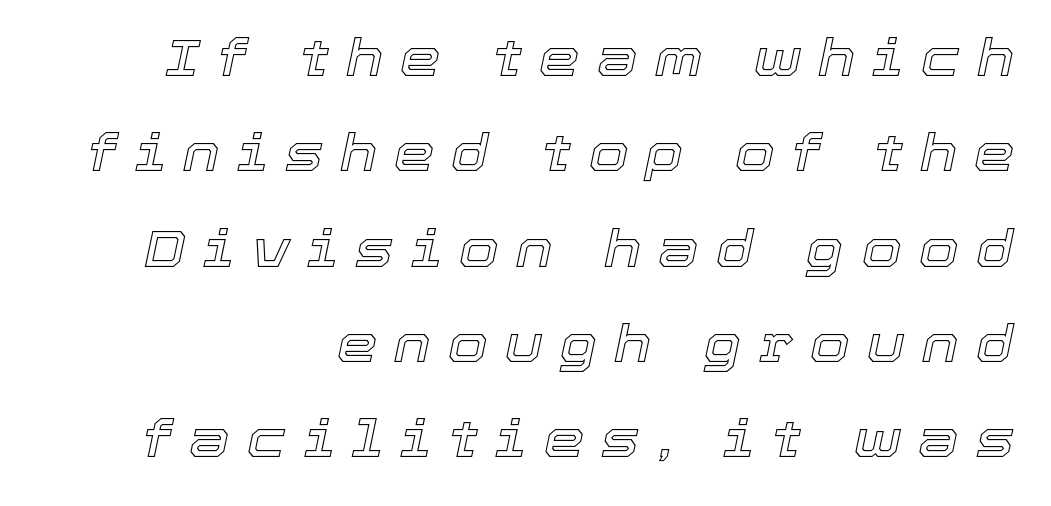
The passage shown is typed in a proportional face where columns would drift. The gap between lines stays unmarked. The passage is arranged like a letterhead date or caption credit — flush right. The axis of the letterforms is tilted away from vertical. A typesetter would call this heavily tracked-out type.
